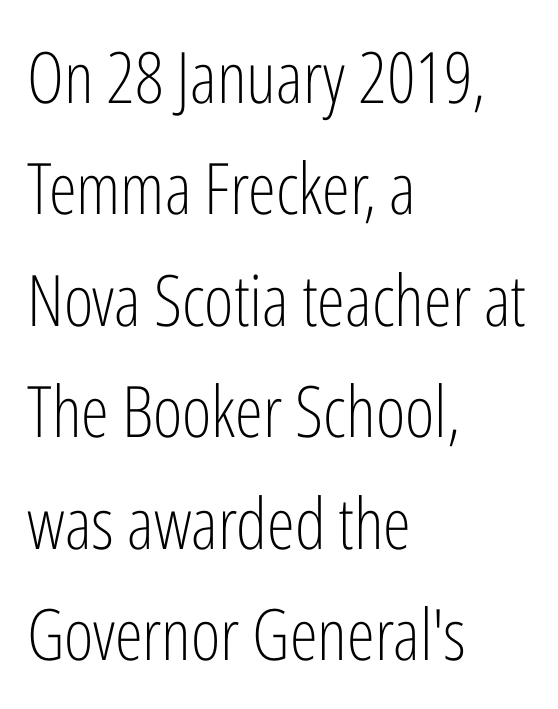
{"serif": "no", "italic": "no", "bold": "no", "weight": "light", "width": "condensed", "stroke_contrast": "low", "x_height": "medium", "monospaced": "no", "underline": "no", "align": "left", "line_spacing": "normal", "line_spacing_ratio": 1.57, "letter_spacing": "normal", "letter_spacing_em": 0.0, "glyph_px": 71}
